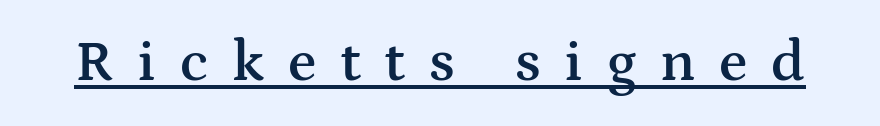
{"serif": "yes", "italic": "no", "bold": "semi", "weight": "semibold", "width": "wide", "stroke_contrast": "medium", "x_height": "medium", "monospaced": "no", "underline": "yes", "letter_spacing": "wide", "letter_spacing_em": 0.41, "glyph_px": 58}
